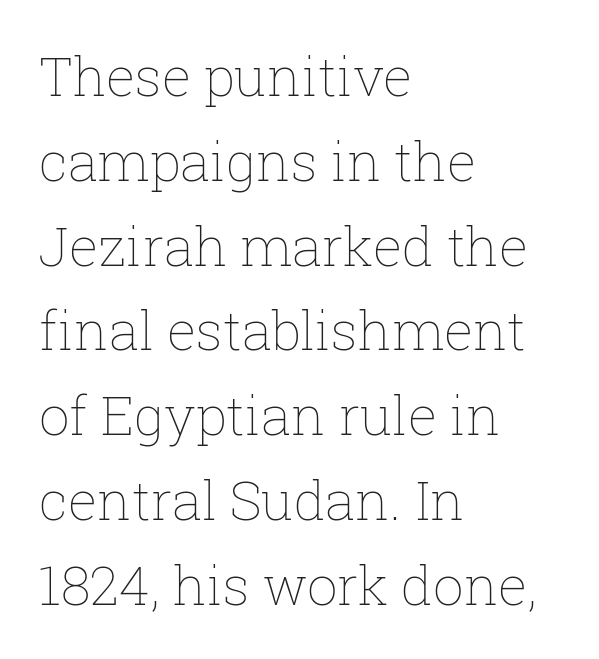
The image shows 54 px thin type, upright; set left-aligned, normal line spacing (1.57x), normal letter spacing, not underlined; low stroke contrast and a medium x-height.
